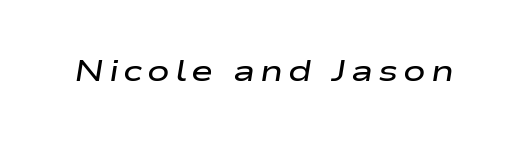
Q: Is the text bold? A: Semi-bold.
Q: Is the text italic (slanted)? A: Yes, it leans right by about 9 degrees.
Q: Is the text underlined? A: No.
Q: Width (condensed, normal, or wide)? A: Wide.
Q: Stroke contrast? A: Low.
Q: x-height? A: Medium.
Q: Monospaced? A: No.
